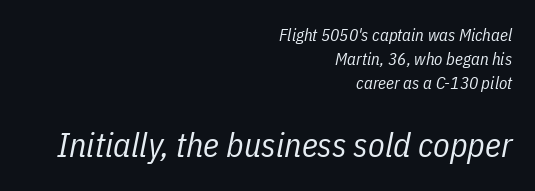
The image shows 34 px regular-weight, condensed type, italic (leaning right); set right-aligned, normal line spacing (1.41x), normal letter spacing, not underlined; the second (bottom) block is 2.0x larger; low stroke contrast and a medium x-height.
